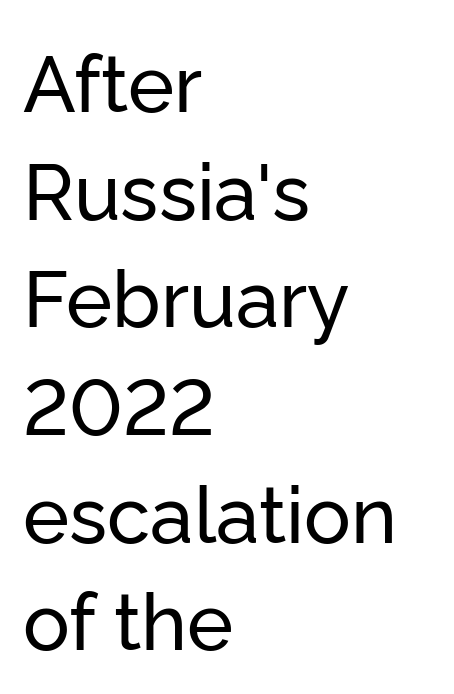
Q: Is the text italic (slanted)? A: No, it is upright.
Q: Is the typeface a serif or a sans-serif typeface? A: Sans-serif.
Q: Is the text underlined? A: No.
Q: How is the paragraph aligned? A: Left-aligned.
Q: Is the spacing between letters normal or unusually wide? A: Normal.
Q: Is the spacing between lines tight, normal or loose? A: Normal.
Q: Width (condensed, normal, or wide)? A: Normal.
Q: Stroke contrast? A: Low.
Q: x-height? A: Medium.
Q: Monospaced? A: No.
